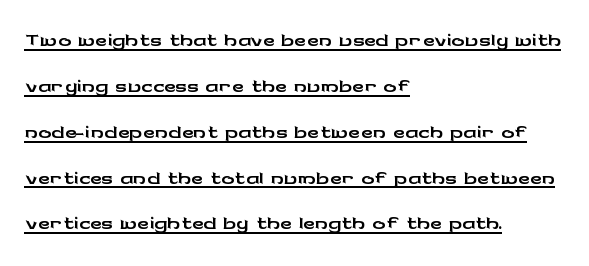
Q: Is the text italic (slanted)? A: No, it is upright.
Q: Is the typeface a serif or a sans-serif typeface? A: Sans-serif.
Q: Is the text underlined? A: Yes.
Q: How is the paragraph aligned? A: Left-aligned.
Q: Is the spacing between letters normal or unusually wide? A: Normal.
Q: Is the spacing between lines tight, normal or loose? A: Normal.
Q: Width (condensed, normal, or wide)? A: Wide.
Q: Stroke contrast? A: Low.
Q: x-height? A: Medium.
Q: Monospaced? A: No.
